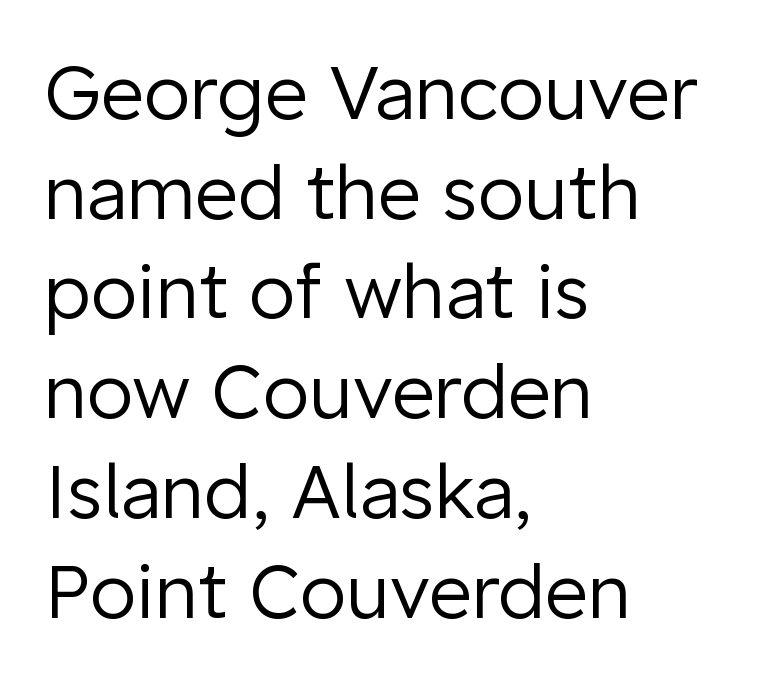
The image shows 75 px regular-weight sans-serif type, upright; set left-aligned, normal line spacing (1.33x), normal letter spacing, not underlined; low stroke contrast and a medium x-height.
